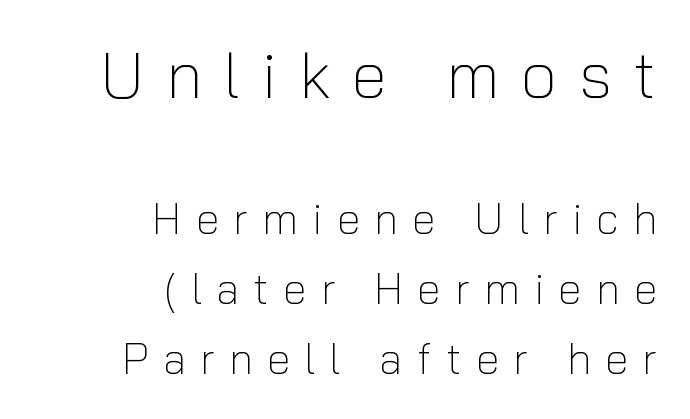
The image shows 65 px light sans-serif type, upright; set right-aligned, normal line spacing (1.63x), unusually wide letter spacing (+0.33 em), not underlined; the first (top) block is 1.51x larger; low stroke contrast and a medium x-height.
